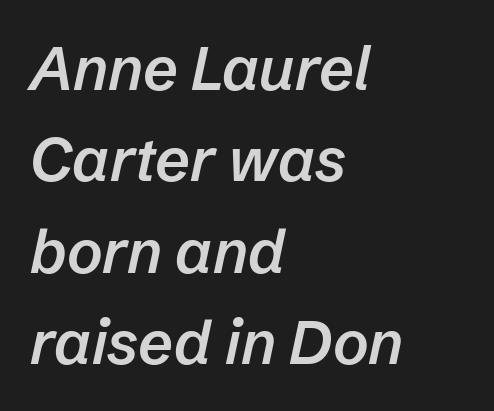
Q: Is the text bold? A: Semi-bold.
Q: Is the text italic (slanted)? A: Yes, it leans right by about 12 degrees.
Q: Is the text underlined? A: No.
Q: How is the paragraph aligned? A: Left-aligned.
Q: Is the spacing between letters normal or unusually wide? A: Normal.
Q: Is the spacing between lines tight, normal or loose? A: Normal.
Q: Width (condensed, normal, or wide)? A: Normal.
Q: Stroke contrast? A: Low.
Q: x-height? A: Medium.
Q: Monospaced? A: No.
